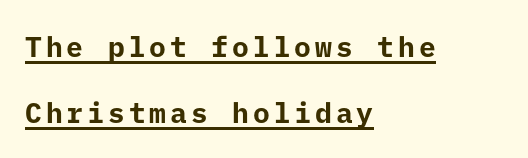
{"serif": "no", "italic": "no", "bold": "yes", "weight": "bold", "width": "normal", "stroke_contrast": "low", "x_height": "medium", "underline": "yes", "align": "left", "line_spacing": "loose", "line_spacing_ratio": 2.35, "glyph_px": 28}
